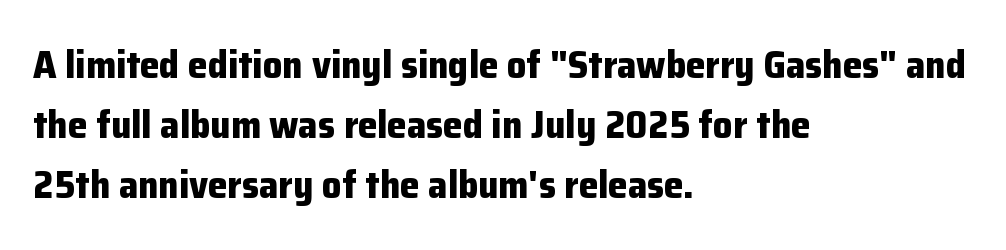
Look at the tracking — it's just the regular setting, nothing added. Classification — sans serif. The space between consecutive lines is moderate. Decoration check: the copy has no underline. Heft: maximum for text — a bold. The typesetter chose a ragged-right arrangement here.
